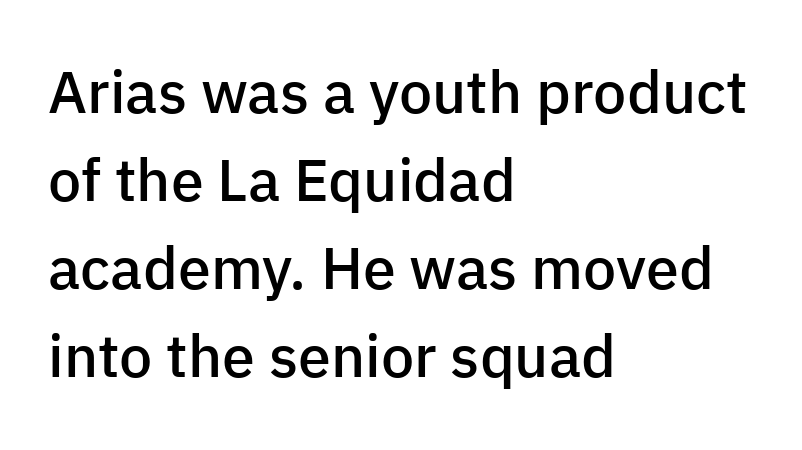
{"serif": "no", "italic": "no", "bold": "semi", "weight": "semibold", "width": "normal", "stroke_contrast": "low", "x_height": "medium", "monospaced": "no", "underline": "no", "align": "left", "line_spacing": "normal", "line_spacing_ratio": 1.49, "letter_spacing": "normal", "letter_spacing_em": 0.0, "glyph_px": 59}
